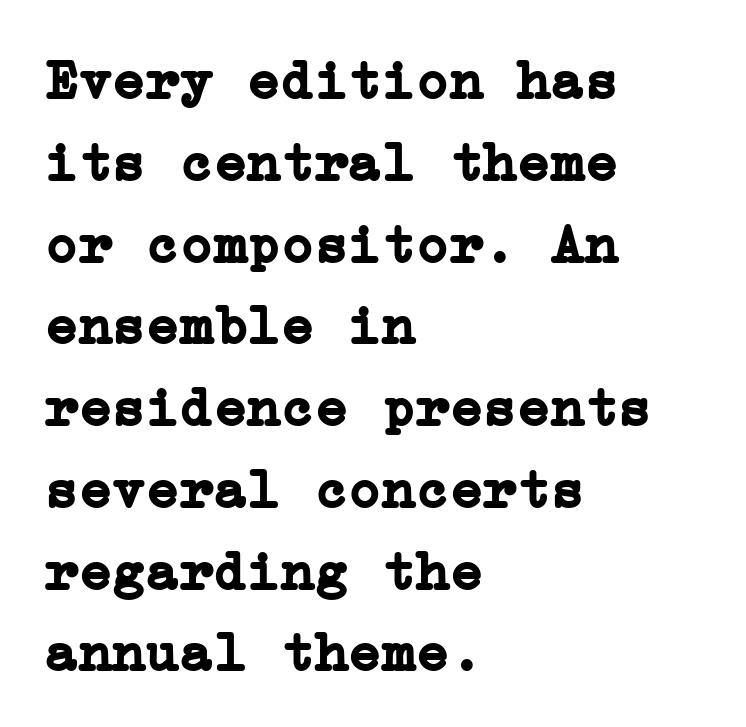
{"serif": "yes", "italic": "no", "bold": "yes", "weight": "semibold", "width": "normal", "stroke_contrast": "low", "x_height": "medium", "underline": "no", "align": "left", "line_spacing": "normal", "line_spacing_ratio": 1.46, "letter_spacing": "normal", "letter_spacing_em": 0.0, "glyph_px": 56}
